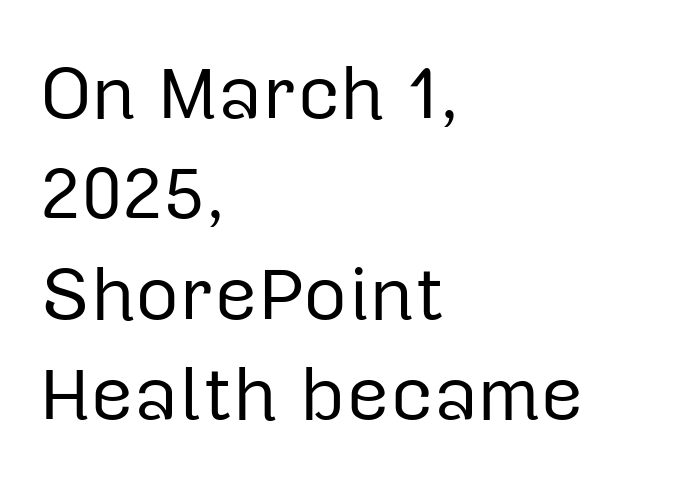
Any mark beneath the type? The region is blank. Serif or sans? Sans — the stroke terminals are bare. The type sits square on the baseline with zero lean. The paragraph shown leans on its left margin.
